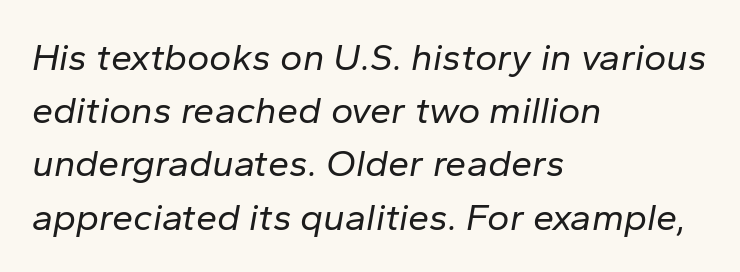
Q: Is the text bold? A: No.
Q: Is the text italic (slanted)? A: Yes, it leans right by about 10 degrees.
Q: Is the text underlined? A: No.
Q: How is the paragraph aligned? A: Left-aligned.
Q: Is the spacing between letters normal or unusually wide? A: Normal.
Q: Is the spacing between lines tight, normal or loose? A: Normal.
Q: Width (condensed, normal, or wide)? A: Normal.
Q: Stroke contrast? A: Low.
Q: x-height? A: Medium.
Q: Monospaced? A: No.
